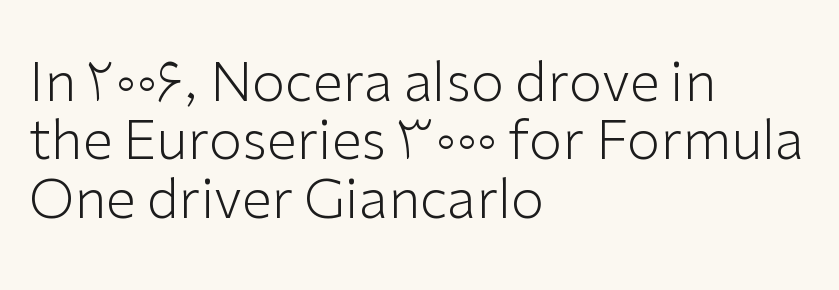
The image shows 54 px light sans-serif type, upright; set left-aligned, tight line spacing (1.08x), normal letter spacing, not underlined; low stroke contrast and a medium x-height.
